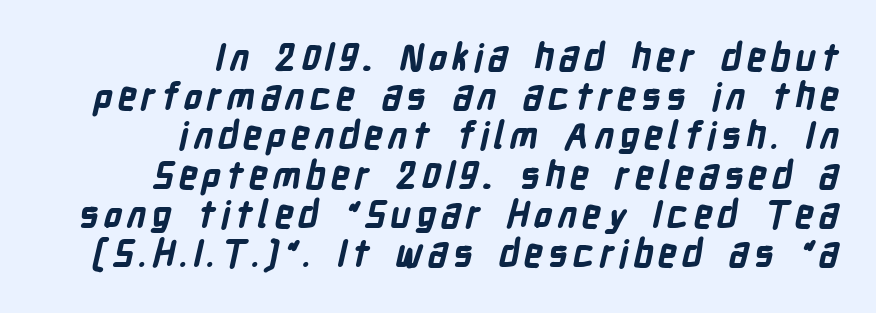
{"serif": "no", "bold": "yes", "weight": "bold", "width": "condensed", "stroke_contrast": "low", "x_height": "medium", "monospaced": "no", "underline": "no", "align": "right", "line_spacing": "tight", "line_spacing_ratio": 1.06, "glyph_px": 37}
